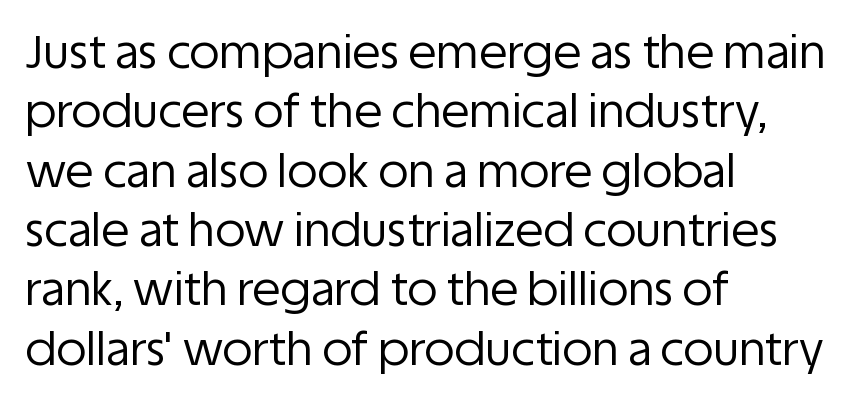
{"serif": "no", "italic": "no", "bold": "no", "weight": "regular", "width": "normal", "stroke_contrast": "low", "x_height": "large", "monospaced": "no", "underline": "no", "align": "left", "line_spacing": "normal", "line_spacing_ratio": 1.29, "letter_spacing": "normal", "letter_spacing_em": 0.0, "glyph_px": 46}
